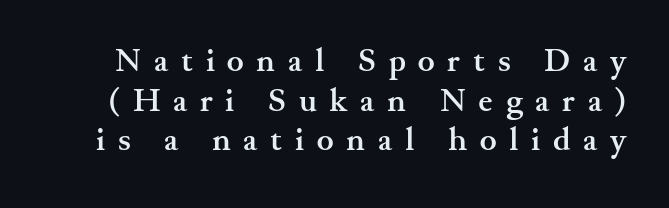
{"serif": "yes", "italic": "no", "bold": "yes", "weight": "semibold", "width": "wide", "stroke_contrast": "medium", "x_height": "small", "monospaced": "no", "underline": "no", "line_spacing_ratio": 1.24, "letter_spacing": "wide", "letter_spacing_em": 0.4, "glyph_px": 32}
